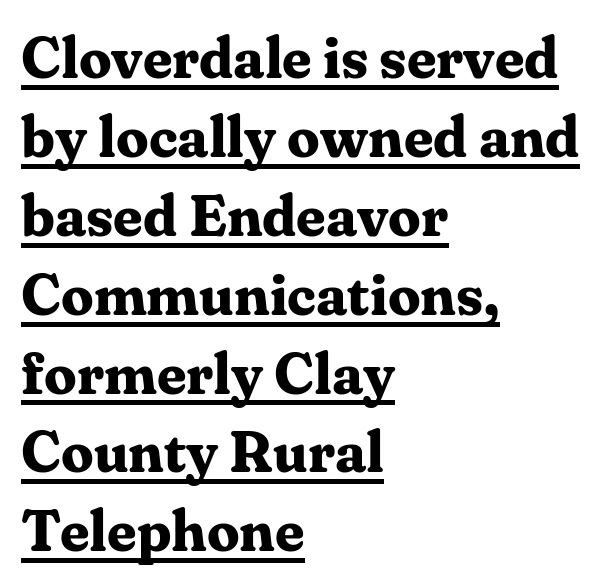
{"serif": "yes", "italic": "no", "bold": "yes", "weight": "bold", "width": "normal", "stroke_contrast": "medium", "x_height": "medium", "monospaced": "no", "underline": "yes", "align": "left", "line_spacing": "normal", "line_spacing_ratio": 1.36, "letter_spacing": "normal", "letter_spacing_em": 0.0, "glyph_px": 58}
